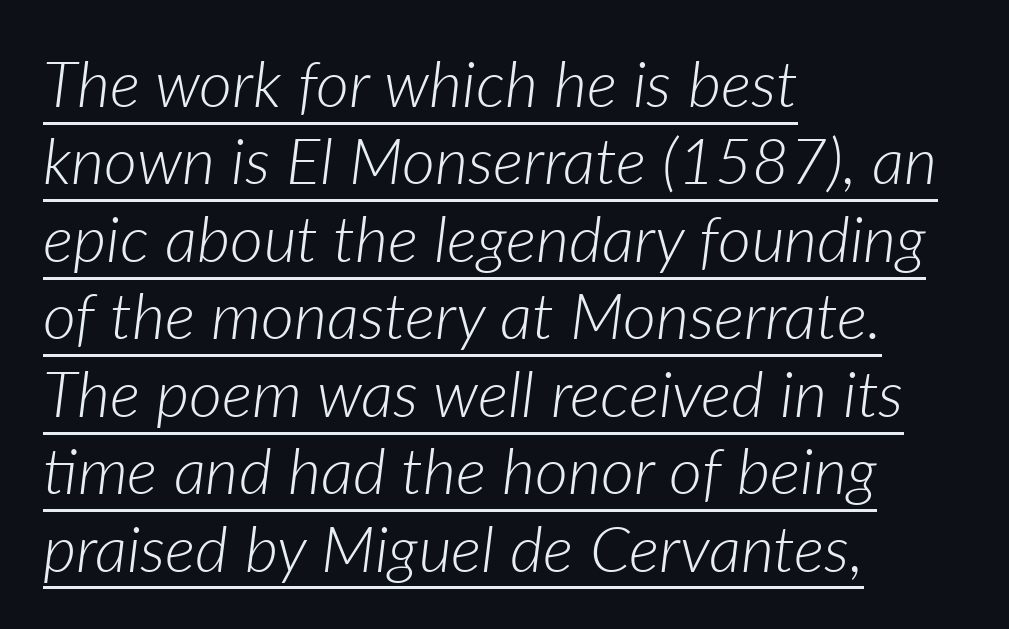
Q: Is the text bold? A: No.
Q: Is the text italic (slanted)? A: Yes, it leans right by about 7 degrees.
Q: Is the text underlined? A: Yes.
Q: How is the paragraph aligned? A: Left-aligned.
Q: Is the spacing between letters normal or unusually wide? A: Normal.
Q: Width (condensed, normal, or wide)? A: Normal.
Q: Stroke contrast? A: Low.
Q: x-height? A: Medium.
Q: Monospaced? A: No.
